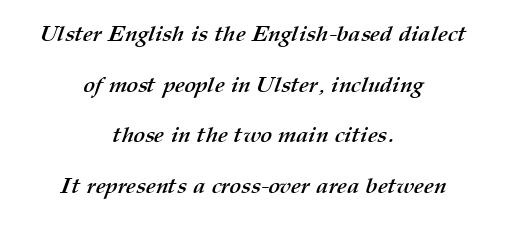
The image shows 22 px bold type; set centered, loose line spacing (2.3x), normal letter spacing, not underlined.
